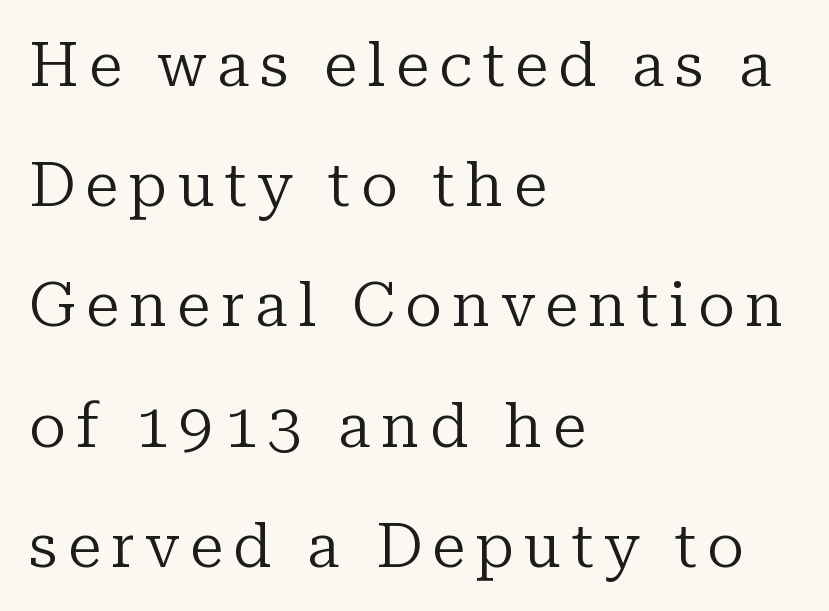
The image shows 61 px regular-weight serif type, upright; set left-aligned, loose line spacing (1.97x), not underlined; low stroke contrast and a medium x-height.
